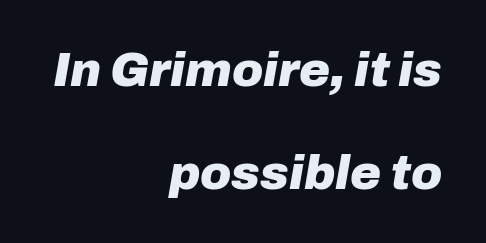
One-word summary of the alignment: right. Do the characters align in a grid? No, the font is proportional. Default kerning and tracking; the words read as compact shapes. The lettering tilts uniformly, giving the passage an italic look. Quick note: interline space is abundant. In terms of weight, the rendering is a true, heavy bold.
